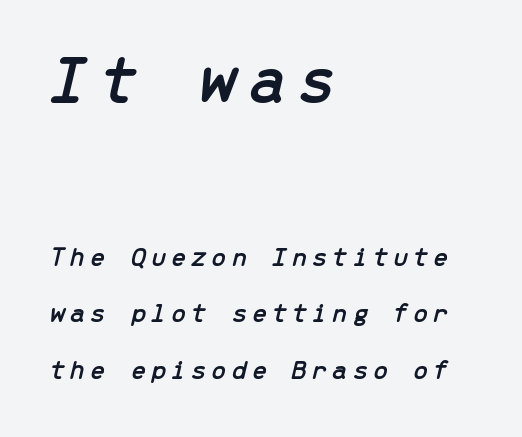
The image shows 69 px text type, italic (leaning right), monospaced; set left-aligned, loose line spacing (2.02x), not underlined; the first (top) block is 2.46x larger; low stroke contrast and a medium x-height.
